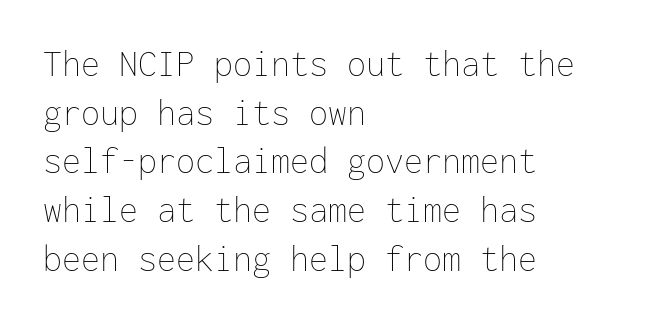
Q: Is the text bold? A: No.
Q: Is the text italic (slanted)? A: No, it is upright.
Q: Is the text underlined? A: No.
Q: How is the paragraph aligned? A: Left-aligned.
Q: Is the spacing between letters normal or unusually wide? A: Normal.
Q: Is the spacing between lines tight, normal or loose? A: Normal.
Q: Width (condensed, normal, or wide)? A: Normal.
Q: Stroke contrast? A: Low.
Q: x-height? A: Medium.
Q: Monospaced? A: Yes.
